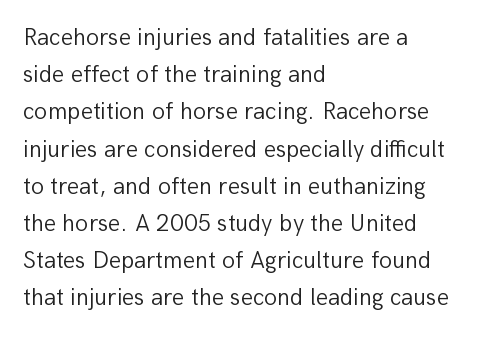
Q: Is the text bold? A: No.
Q: Is the text italic (slanted)? A: No, it is upright.
Q: Is the text underlined? A: No.
Q: How is the paragraph aligned? A: Left-aligned.
Q: Is the spacing between letters normal or unusually wide? A: Normal.
Q: Is the spacing between lines tight, normal or loose? A: Normal.
